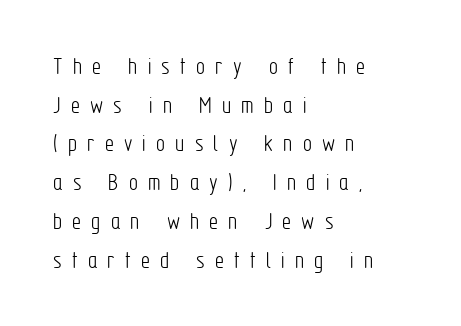
The image shows 25 px text type, upright; set left-aligned, normal line spacing (1.55x), unusually wide letter spacing (+0.41 em), not underlined.
